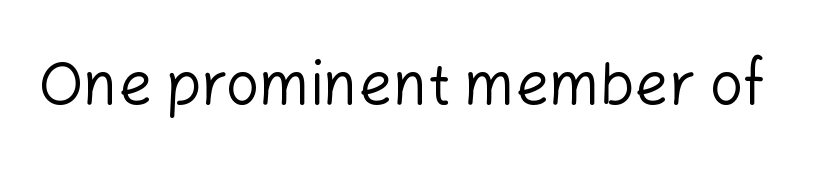
Q: Is the text bold? A: No.
Q: Is the text italic (slanted)? A: No, it is upright.
Q: Is the typeface a serif or a sans-serif typeface? A: Sans-serif.
Q: Is the text underlined? A: No.
Q: Is the spacing between letters normal or unusually wide? A: Normal.
Q: Width (condensed, normal, or wide)? A: Normal.
Q: Stroke contrast? A: Low.
Q: x-height? A: Medium.
Q: Monospaced? A: No.
